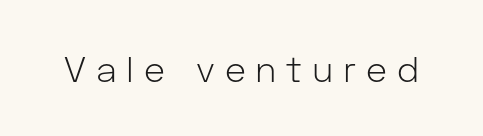
{"serif": "no", "italic": "no", "bold": "no", "weight": "light", "width": "normal", "stroke_contrast": "low", "x_height": "medium", "monospaced": "no", "underline": "no", "letter_spacing": "wide", "letter_spacing_em": 0.27, "glyph_px": 36}
